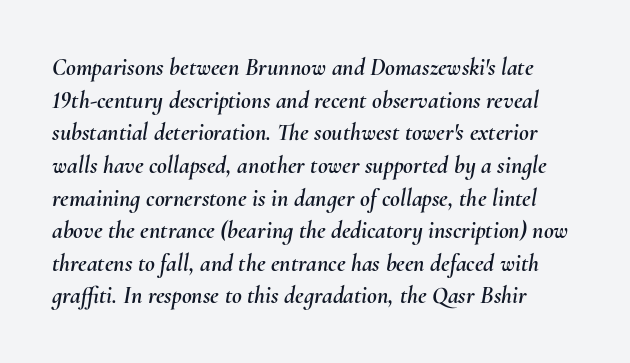
Q: Is the text italic (slanted)? A: Yes, it leans right by about 10 degrees.
Q: Is the text underlined? A: No.
Q: Is the spacing between letters normal or unusually wide? A: Normal.
Q: Is the spacing between lines tight, normal or loose? A: Normal.
